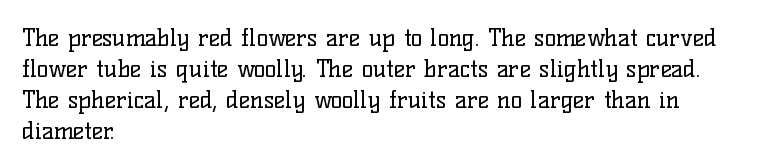
The image shows 24 px text type, upright; set left-aligned, normal line spacing (1.29x), normal letter spacing, not underlined.
